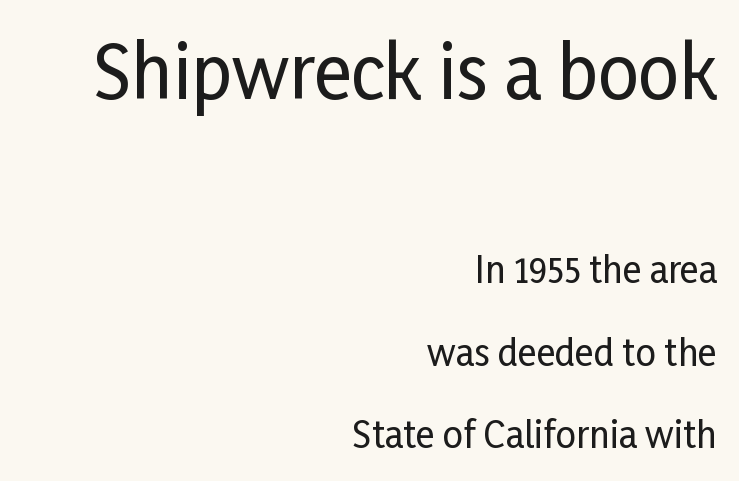
The image shows 72 px condensed sans-serif type, upright; set right-aligned, loose line spacing (2.29x), normal letter spacing, not underlined; the first (top) block is 2.0x larger; low stroke contrast and a medium x-height.
